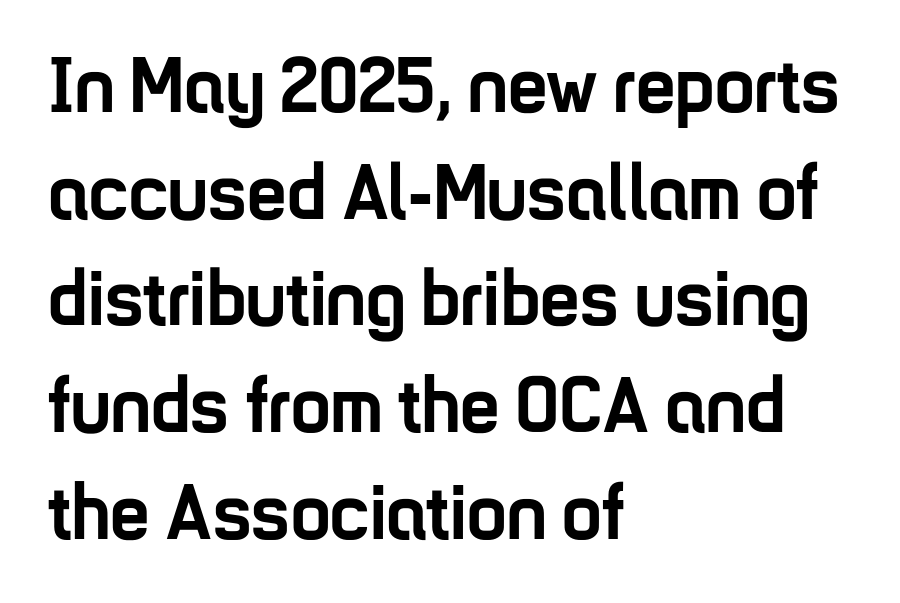
{"serif": "no", "italic": "no", "bold": "yes", "weight": "semibold", "width": "condensed", "stroke_contrast": "low", "x_height": "medium", "monospaced": "no", "underline": "no", "align": "left", "line_spacing": "normal", "line_spacing_ratio": 1.35, "letter_spacing": "normal", "letter_spacing_em": 0.0, "glyph_px": 79}
